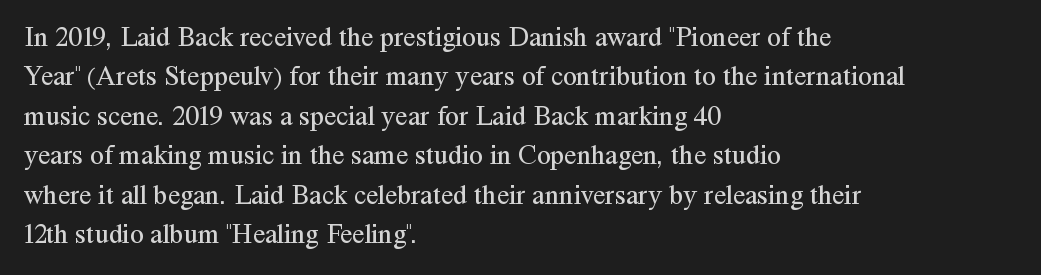
The image shows 28 px regular-weight serif type, upright; set left-aligned, normal line spacing (1.41x), normal letter spacing, not underlined; medium stroke contrast and a medium x-height.
